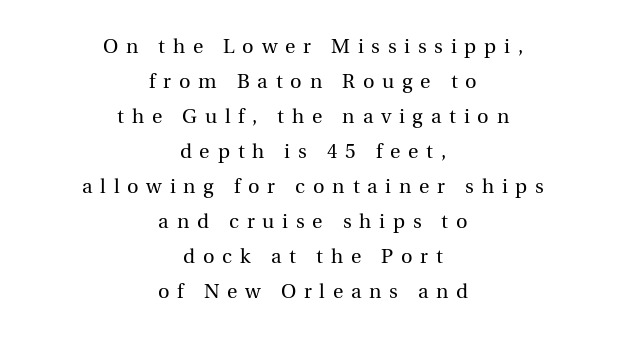
Q: Is the text bold? A: No.
Q: Is the text italic (slanted)? A: No, it is upright.
Q: Is the text underlined? A: No.
Q: How is the paragraph aligned? A: Centered.
Q: Is the spacing between letters normal or unusually wide? A: Unusually wide.
